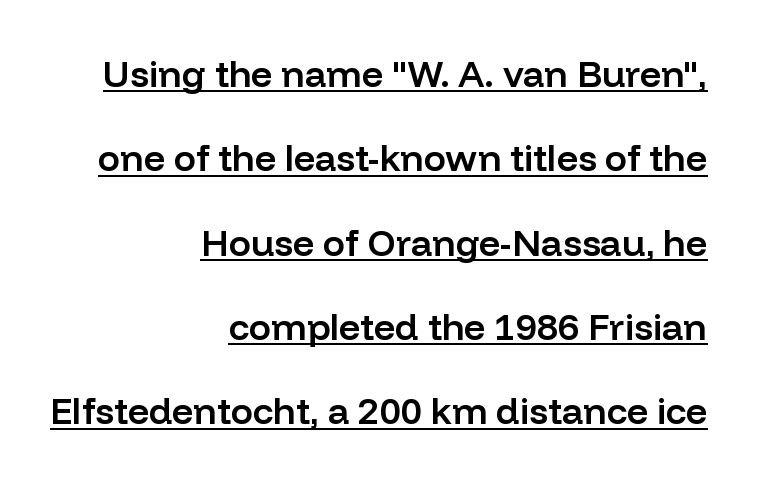
{"serif": "no", "italic": "no", "bold": "semi", "weight": "semibold", "width": "normal", "stroke_contrast": "low", "x_height": "medium", "monospaced": "no", "underline": "yes", "align": "right", "line_spacing": "loose", "line_spacing_ratio": 2.28, "letter_spacing": "normal", "letter_spacing_em": 0.0, "glyph_px": 37}
